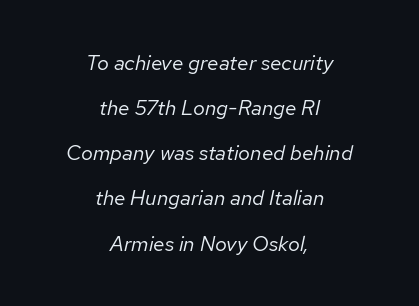
The rendering applies a slant to the glyphs. In terms of letterspacing, this is plain default setting. Is there much room between lines? Yes — plenty of vertical air separates them. A light-to-regular cut is what we see here. These lines stack symmetrically, like a column narrowing and widening about its center. Clear beneath every line of the passage.
